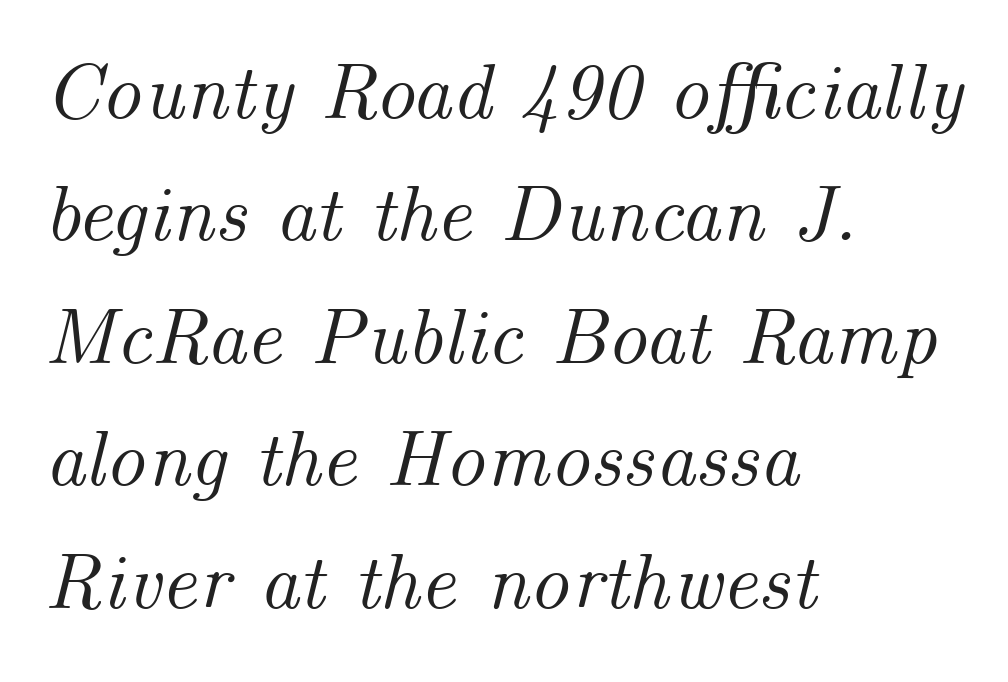
{"italic": "yes", "lean": "right", "slant_degrees": 14, "width": "normal", "stroke_contrast": "medium", "x_height": "small", "monospaced": "no", "underline": "no", "align": "left", "line_spacing": "normal", "line_spacing_ratio": 1.55, "letter_spacing": "normal", "letter_spacing_em": 0.0, "glyph_px": 79}
